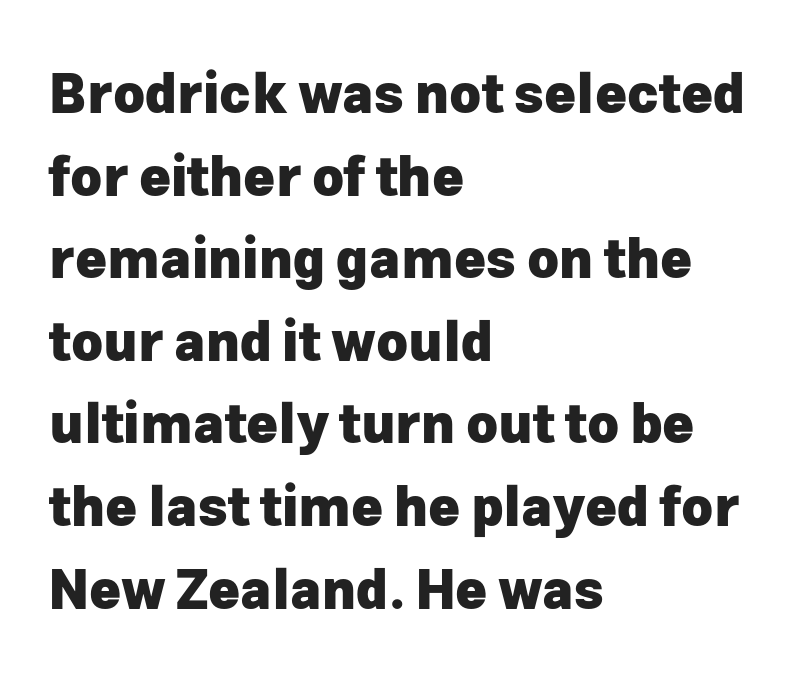
{"serif": "no", "italic": "no", "bold": "yes", "weight": "heavy", "width": "normal", "stroke_contrast": "low", "x_height": "medium", "monospaced": "no", "underline": "no", "align": "left", "line_spacing": "normal", "line_spacing_ratio": 1.53, "letter_spacing": "normal", "letter_spacing_em": 0.0, "glyph_px": 54}
